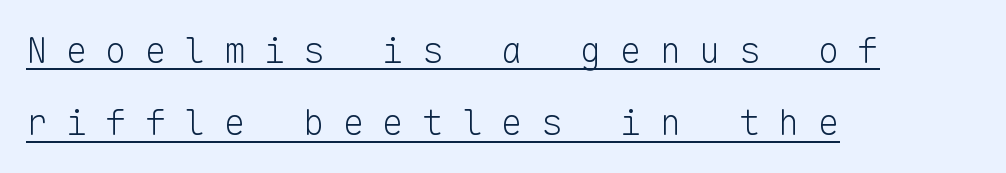
Q: Is the text bold? A: No.
Q: Is the text italic (slanted)? A: No, it is upright.
Q: Is the typeface a serif or a sans-serif typeface? A: Sans-serif.
Q: Is the text underlined? A: Yes.
Q: How is the paragraph aligned? A: Left-aligned.
Q: Is the spacing between letters normal or unusually wide? A: Unusually wide.
Q: Is the spacing between lines tight, normal or loose? A: Loose.
Q: Width (condensed, normal, or wide)? A: Normal.
Q: Stroke contrast? A: Low.
Q: x-height? A: Medium.
Q: Monospaced? A: Yes.
